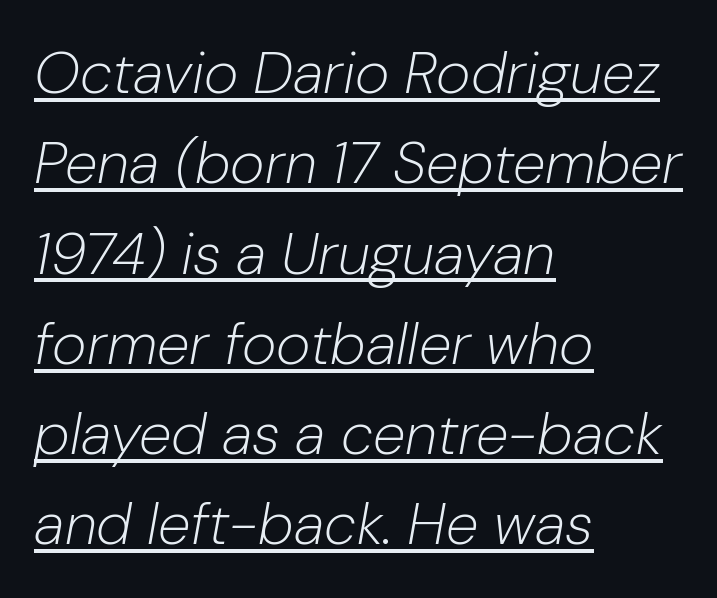
In terms of letterspacing, this is plain default setting. Letters have the restrained weight of plain body copy at most. Honestly, the underline is the first thing you notice here. Looking at the ascenders, they clearly lean. The space between consecutive lines is moderate.
